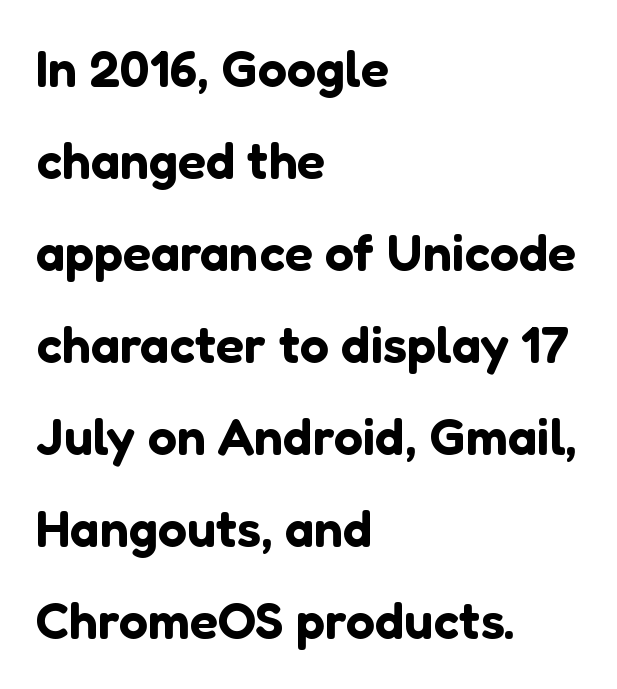
The image shows 52 px sans-serif type, upright; set left-aligned, line spacing 1.77x, normal letter spacing, not underlined; low stroke contrast and a medium x-height.
